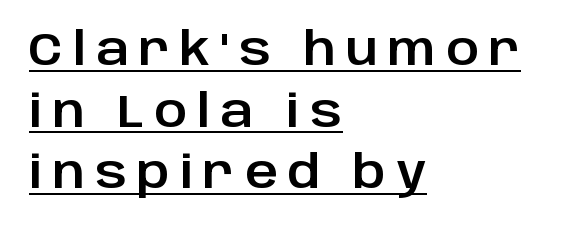
The image shows 45 px sans-serif type, upright; set left-aligned, normal line spacing (1.37x), unusually wide letter spacing (+0.22 em), underlined; low stroke contrast and a large x-height.
